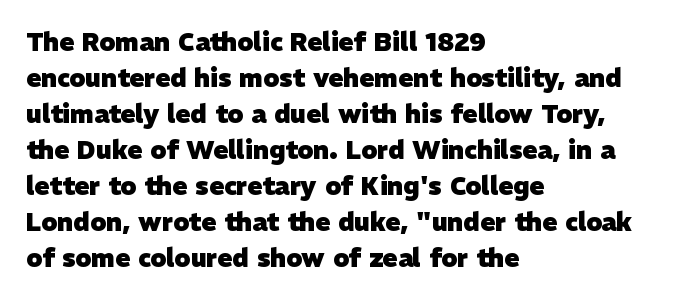
Look at the tracking — it's just the regular setting, nothing added. Honestly, the row spacing looks completely unremarkable. Plain, unruled lines of type. The compositor pushed each line to the left boundary. I'd describe the lettering as bold — thick and assertive.
